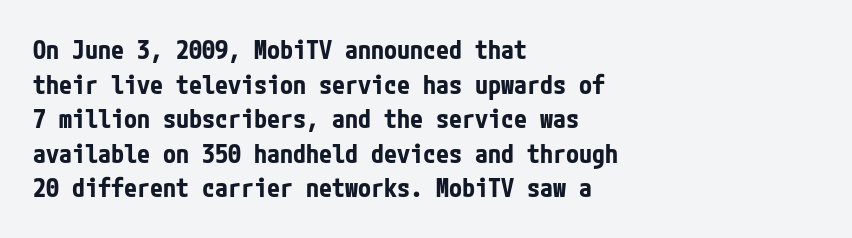
Q: Is the text bold? A: Yes.
Q: Is the text italic (slanted)? A: No, it is upright.
Q: Is the text underlined? A: No.
Q: How is the paragraph aligned? A: Left-aligned.
Q: Is the spacing between letters normal or unusually wide? A: Normal.
Q: Is the spacing between lines tight, normal or loose? A: Normal.
